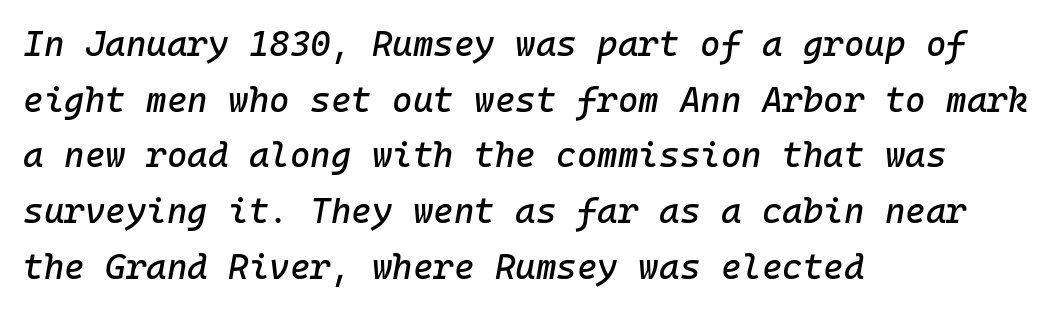
Q: Is the text italic (slanted)? A: Yes, it leans right by about 10 degrees.
Q: Is the text underlined? A: No.
Q: How is the paragraph aligned? A: Left-aligned.
Q: Is the spacing between letters normal or unusually wide? A: Normal.
Q: Is the spacing between lines tight, normal or loose? A: Normal.
Q: Width (condensed, normal, or wide)? A: Normal.
Q: Stroke contrast? A: Low.
Q: x-height? A: Medium.
Q: Monospaced? A: Yes.
